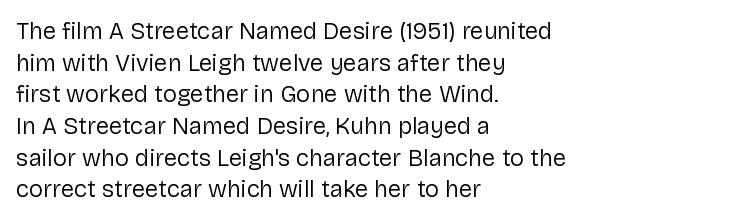
Leftover space on each line is placed entirely after the last word. The typesetting does not lean heavy: it is not bold. Honestly, the letter spacing is just normal — you wouldn't notice it. Underline: absent. If you drew a line through each stem, it would be perfectly vertical.
